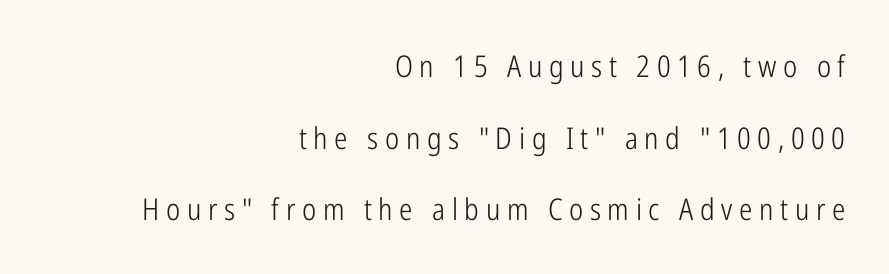
{"serif": "no", "italic": "no", "bold": "no", "weight": "light", "width": "condensed", "stroke_contrast": "low", "x_height": "medium", "monospaced": "no", "underline": "no", "align": "right", "line_spacing": "loose", "line_spacing_ratio": 2.39, "letter_spacing": "wide", "letter_spacing_em": 0.22, "glyph_px": 30}
